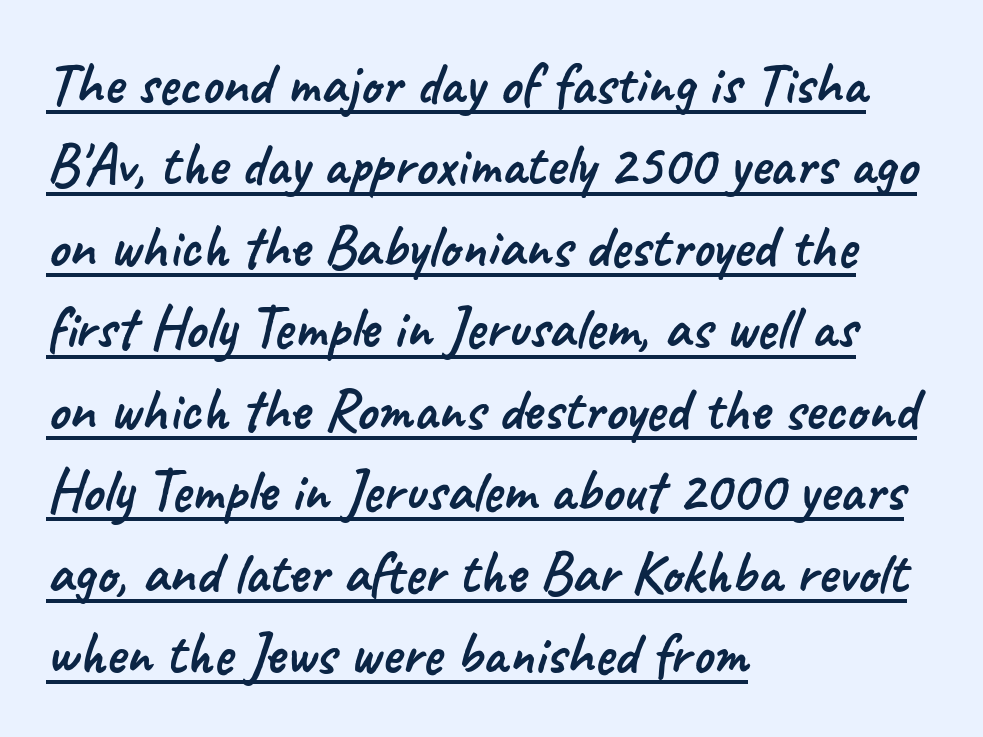
The paragraph has a hard left edge and a soft right edge. This sample keeps an unexceptional amount of space between lines. Notice how a bar underscores the lettering throughout. Caption: standard tracking, unaltered. Check where the strokes stop: nothing finishes them off — pure sans. The face used here is proportionally spaced, like ordinary book or web type.
